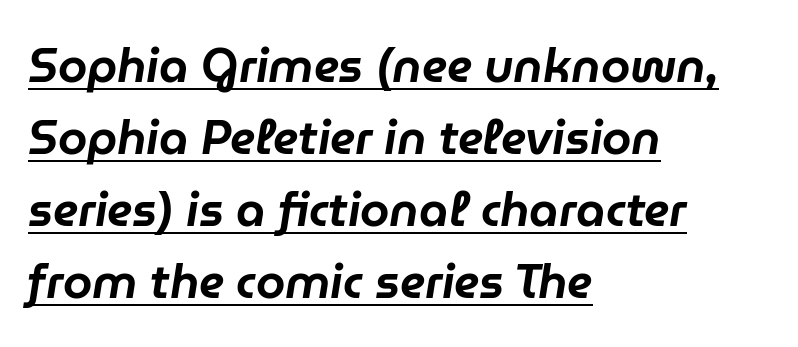
{"italic": "yes", "lean": "right", "slant_degrees": 9, "width": "normal", "stroke_contrast": "low", "x_height": "medium", "monospaced": "no", "underline": "yes", "align": "left", "line_spacing": "normal", "line_spacing_ratio": 1.53, "letter_spacing": "normal", "letter_spacing_em": 0.0, "glyph_px": 47}
